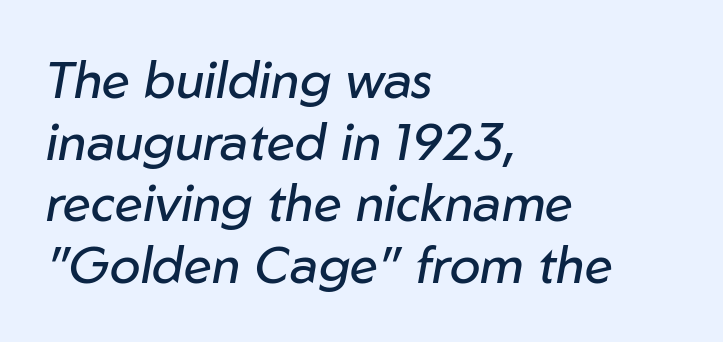
The image shows 51 px regular-weight type, italic (leaning right); set left-aligned, line spacing 1.21x, normal letter spacing, not underlined; low stroke contrast and a medium x-height.
